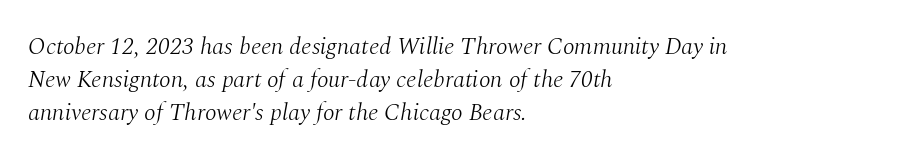
The horizontal fit of the characters is conventional and even. The space between consecutive lines is moderate. Summary of weight: not heavy and not bold. Check under the words: just untouched page.
